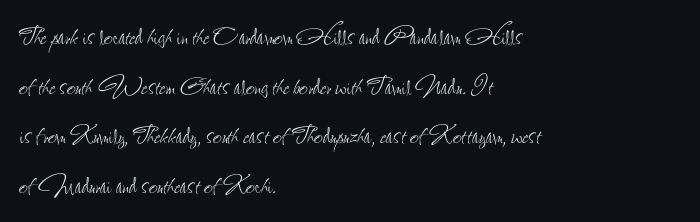
{"bold": "no", "weight": "thin", "width": "condensed", "stroke_contrast": "low", "x_height": "small", "monospaced": "no", "underline": "no", "align": "left", "line_spacing": "normal", "line_spacing_ratio": 1.6, "letter_spacing": "normal", "letter_spacing_em": 0.0, "glyph_px": 31}
